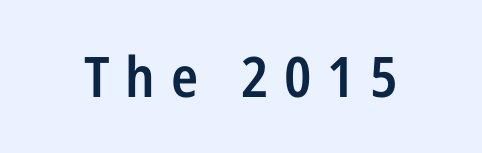
{"serif": "no", "italic": "no", "bold": "semi", "weight": "semibold", "width": "condensed", "stroke_contrast": "low", "x_height": "medium", "monospaced": "no", "underline": "no", "align": "center", "letter_spacing": "wide", "letter_spacing_em": 0.28, "glyph_px": 56}
